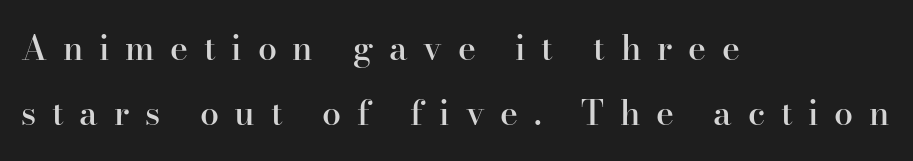
The image shows 34 px semibold serif type, upright; set left-aligned, loose line spacing (1.92x), unusually wide letter spacing (+0.46 em), not underlined; high stroke contrast and a small x-height.
